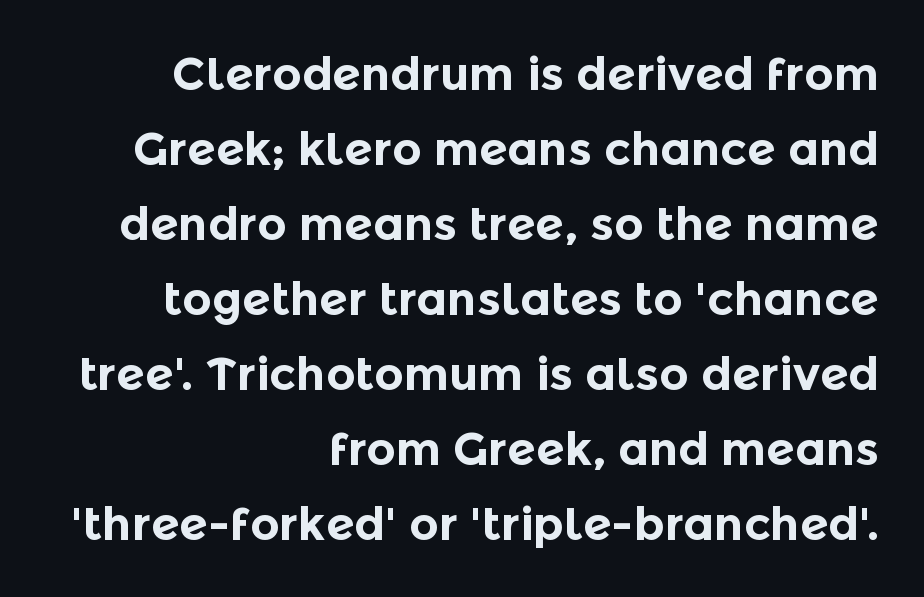
Leading matches the norm, producing a regular column. This rendering uses right alignment, leaving the left contour irregular. Words appear dense and cohesive because spacing is normal. The string is rendered with underlining switched off.
